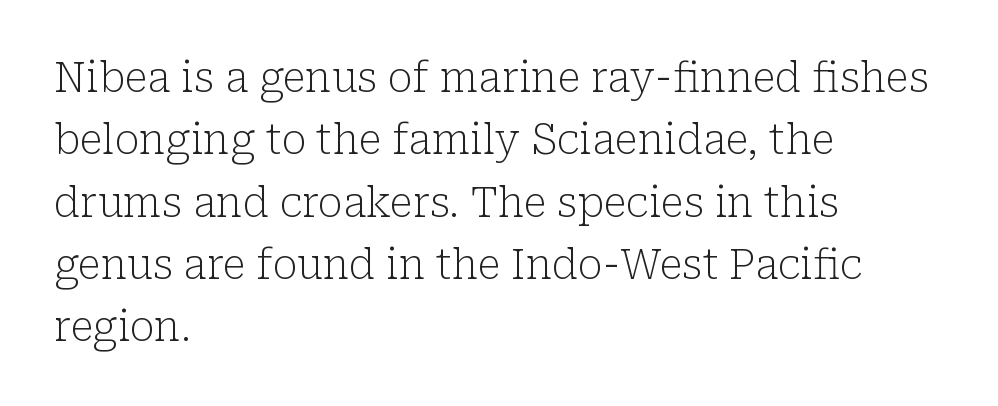
{"serif": "yes", "italic": "no", "bold": "no", "weight": "light", "width": "normal", "stroke_contrast": "low", "x_height": "medium", "monospaced": "no", "underline": "no", "align": "left", "line_spacing": "normal", "line_spacing_ratio": 1.52, "letter_spacing": "normal", "letter_spacing_em": 0.0, "glyph_px": 41}
